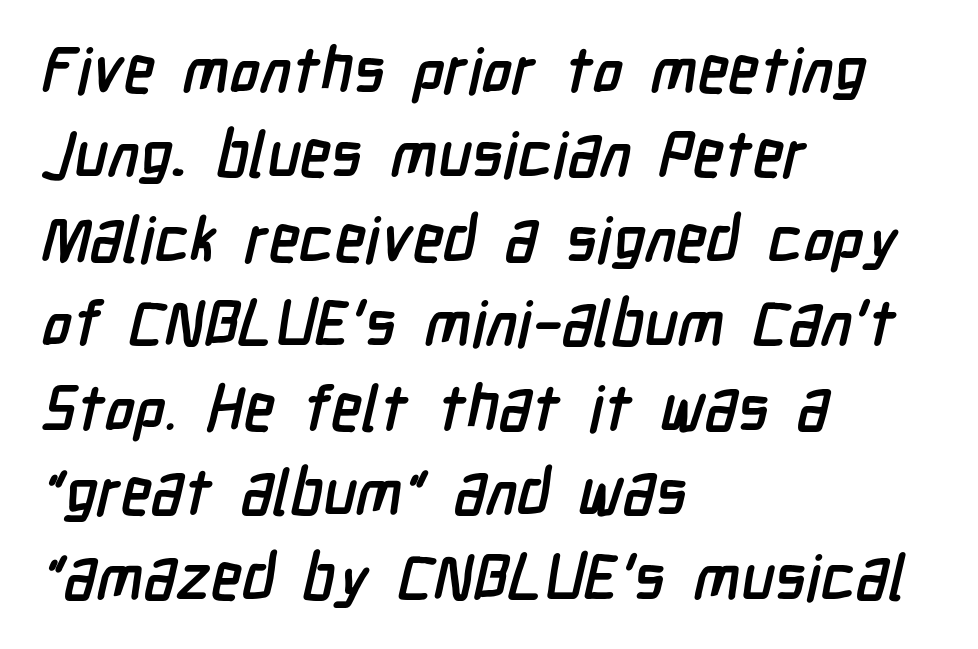
The image shows 63 px semibold, condensed sans-serif type; set left-aligned, normal line spacing (1.34x), normal letter spacing, not underlined; low stroke contrast and a medium x-height.
